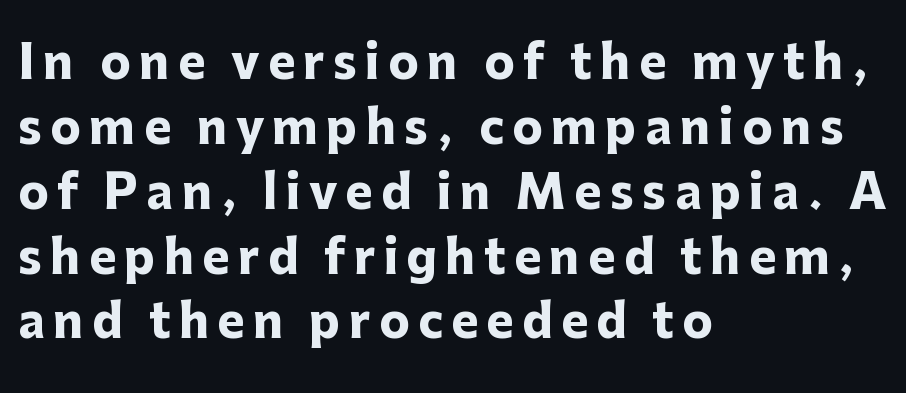
{"serif": "no", "italic": "no", "bold": "yes", "weight": "heavy", "width": "normal", "stroke_contrast": "low", "x_height": "medium", "monospaced": "no", "underline": "no", "align": "left", "line_spacing": "normal", "line_spacing_ratio": 1.41, "glyph_px": 46}
